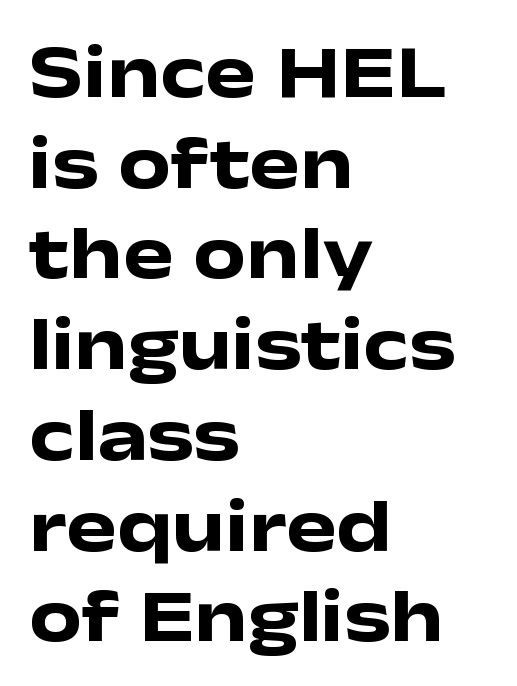
Q: Is the text bold? A: Yes.
Q: Is the text italic (slanted)? A: No, it is upright.
Q: Is the typeface a serif or a sans-serif typeface? A: Sans-serif.
Q: Is the text underlined? A: No.
Q: How is the paragraph aligned? A: Left-aligned.
Q: Is the spacing between letters normal or unusually wide? A: Normal.
Q: Width (condensed, normal, or wide)? A: Wide.
Q: Stroke contrast? A: Low.
Q: x-height? A: Medium.
Q: Monospaced? A: No.
